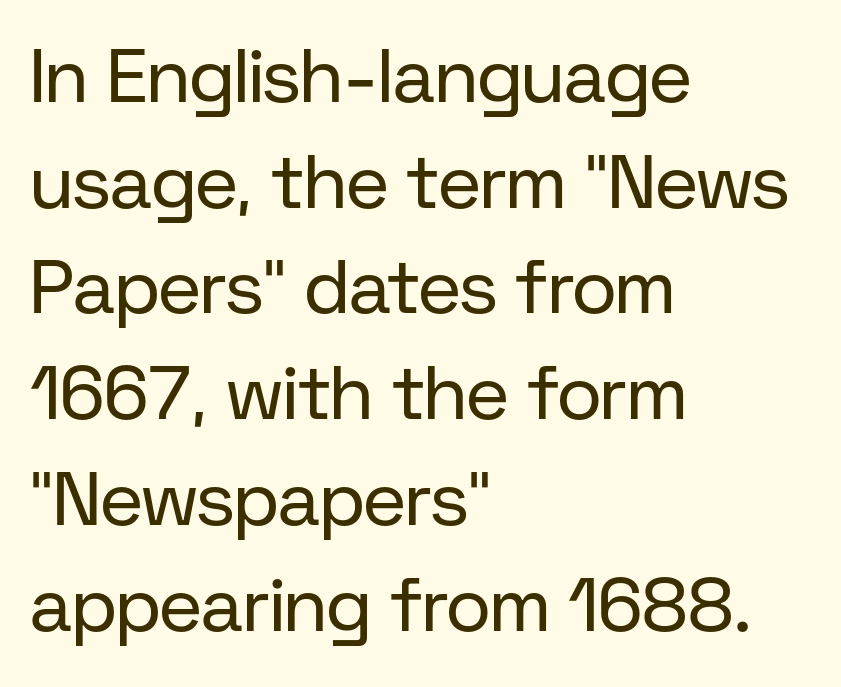
Q: Is the text bold? A: No.
Q: Is the text italic (slanted)? A: No, it is upright.
Q: Is the typeface a serif or a sans-serif typeface? A: Sans-serif.
Q: Is the text underlined? A: No.
Q: How is the paragraph aligned? A: Left-aligned.
Q: Is the spacing between letters normal or unusually wide? A: Normal.
Q: Is the spacing between lines tight, normal or loose? A: Normal.
Q: Width (condensed, normal, or wide)? A: Normal.
Q: Stroke contrast? A: Low.
Q: x-height? A: Medium.
Q: Monospaced? A: No.
